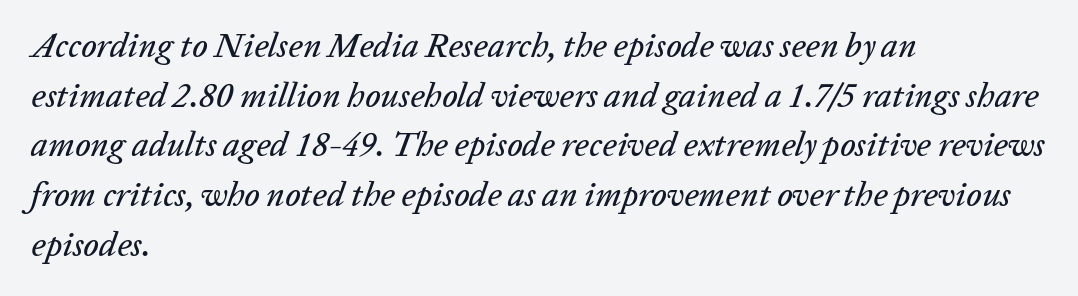
{"italic": "yes", "lean": "right", "slant_degrees": 20, "width": "normal", "stroke_contrast": "low", "x_height": "medium", "monospaced": "no", "underline": "no", "align": "left", "line_spacing": "normal", "line_spacing_ratio": 1.46, "letter_spacing": "normal", "letter_spacing_em": 0.0, "glyph_px": 34}
